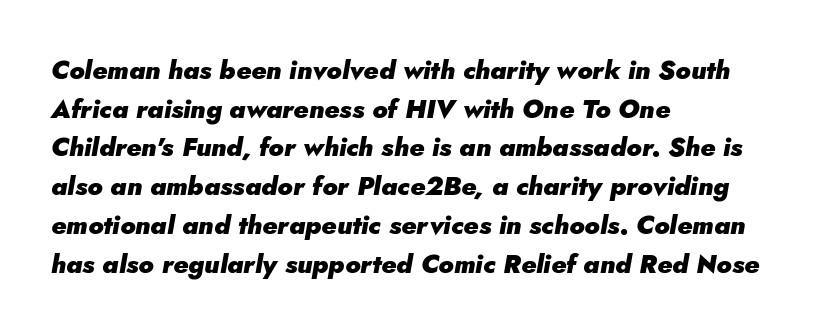
Standard letterfit; no display-style spreading of the glyphs. The typesetting leans heavy: a genuine bold. Horizontal bands of white between lines are of average thickness. This sample uses an oblique cut, with every glyph tilted off the vertical. Quick note: underline off.
